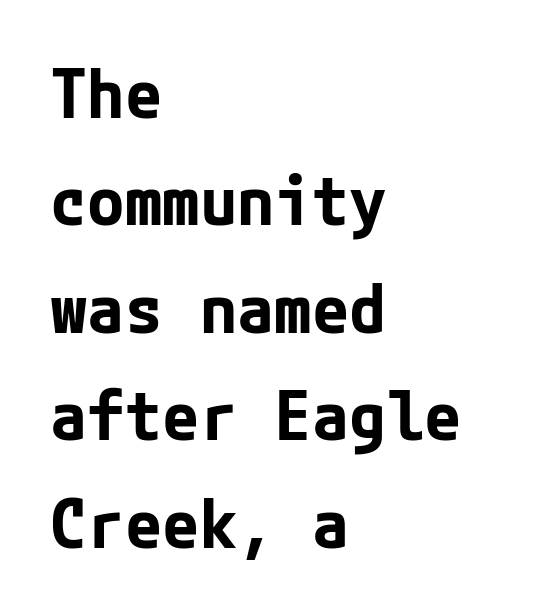
{"serif": "no", "italic": "no", "bold": "yes", "weight": "bold", "width": "normal", "stroke_contrast": "low", "x_height": "medium", "underline": "no", "align": "left", "line_spacing": "normal", "line_spacing_ratio": 1.58, "letter_spacing": "normal", "letter_spacing_em": 0.0, "glyph_px": 68}
